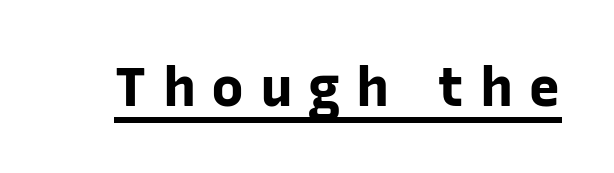
{"serif": "no", "italic": "no", "bold": "yes", "weight": "bold", "width": "normal", "stroke_contrast": "low", "x_height": "medium", "monospaced": "no", "underline": "yes", "letter_spacing": "wide", "letter_spacing_em": 0.28, "glyph_px": 55}
